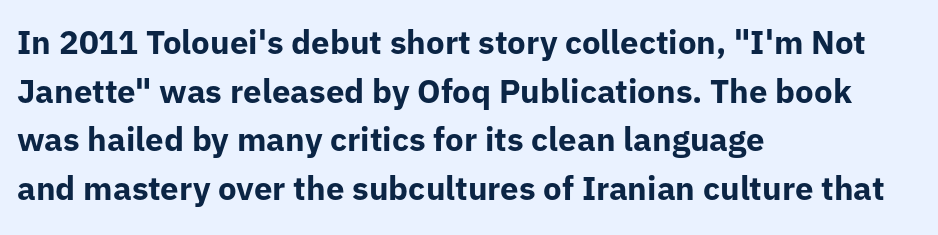
Q: Is the text bold? A: Yes.
Q: Is the text italic (slanted)? A: No, it is upright.
Q: Is the typeface a serif or a sans-serif typeface? A: Sans-serif.
Q: Is the text underlined? A: No.
Q: How is the paragraph aligned? A: Left-aligned.
Q: Is the spacing between letters normal or unusually wide? A: Normal.
Q: Is the spacing between lines tight, normal or loose? A: Normal.
Q: Width (condensed, normal, or wide)? A: Normal.
Q: Stroke contrast? A: Low.
Q: x-height? A: Medium.
Q: Monospaced? A: No.
